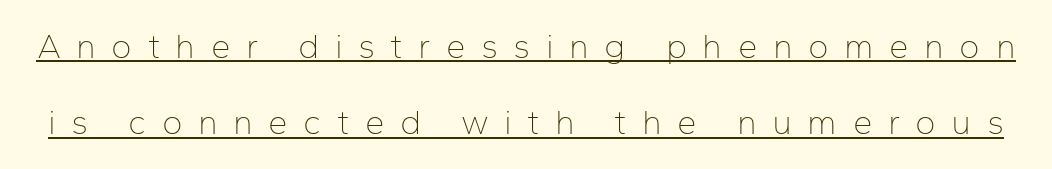
Q: Is the text bold? A: No.
Q: Is the text italic (slanted)? A: No, it is upright.
Q: Is the typeface a serif or a sans-serif typeface? A: Sans-serif.
Q: Is the text underlined? A: Yes.
Q: Is the spacing between letters normal or unusually wide? A: Unusually wide.
Q: Is the spacing between lines tight, normal or loose? A: Loose.
Q: Width (condensed, normal, or wide)? A: Normal.
Q: Stroke contrast? A: Low.
Q: x-height? A: Medium.
Q: Monospaced? A: No.
